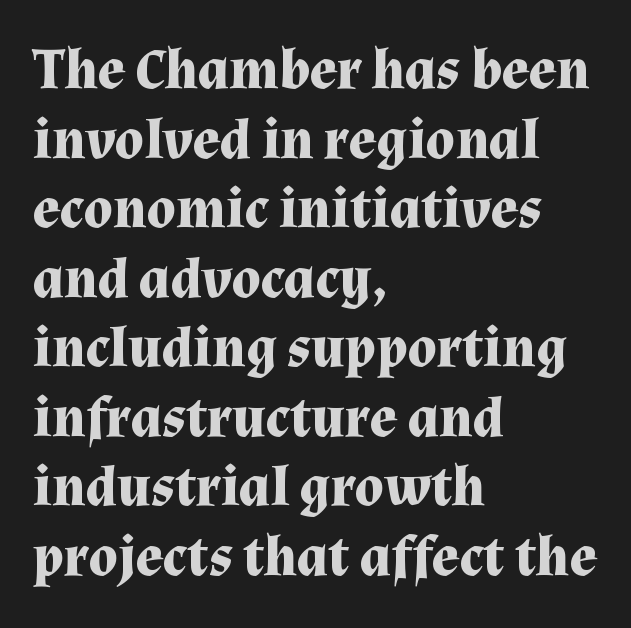
The image shows 57 px bold serif type, upright; set left-aligned, line spacing 1.22x, normal letter spacing, not underlined; medium stroke contrast and a medium x-height.
